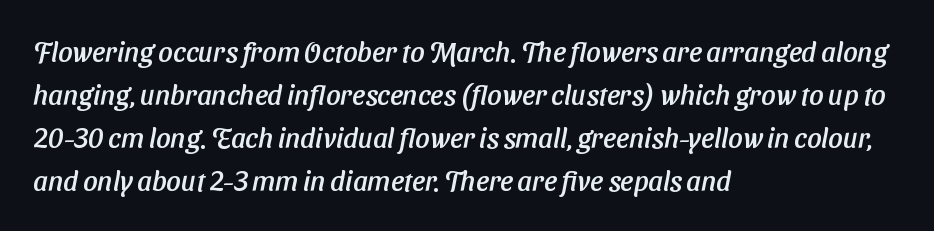
Q: Is the typeface a serif or a sans-serif typeface? A: Sans-serif.
Q: Is the text underlined? A: No.
Q: How is the paragraph aligned? A: Left-aligned.
Q: Is the spacing between letters normal or unusually wide? A: Normal.
Q: Is the spacing between lines tight, normal or loose? A: Normal.
Q: Width (condensed, normal, or wide)? A: Normal.
Q: Stroke contrast? A: Low.
Q: x-height? A: Medium.
Q: Monospaced? A: No.
